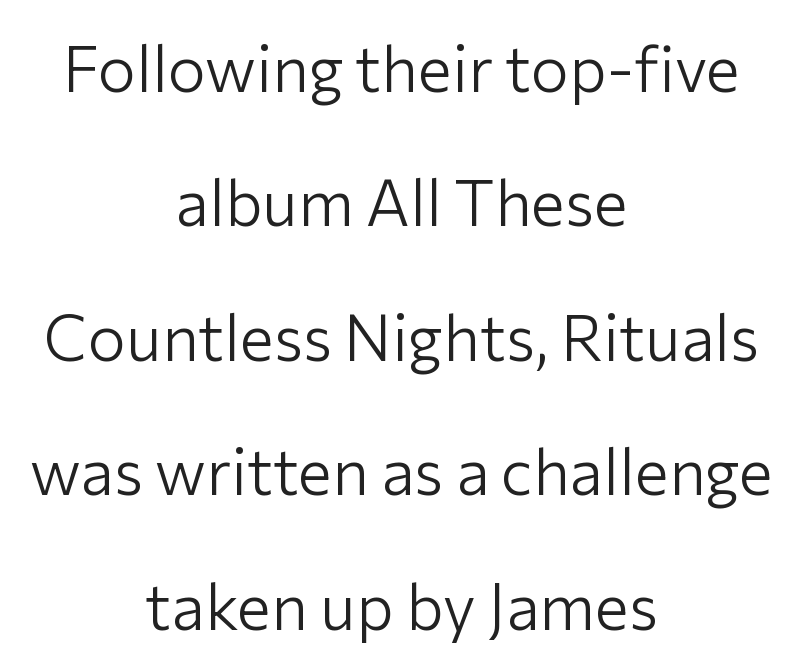
{"serif": "no", "italic": "no", "bold": "no", "weight": "light", "width": "normal", "stroke_contrast": "low", "x_height": "medium", "monospaced": "no", "underline": "no", "align": "center", "line_spacing": "loose", "line_spacing_ratio": 2.1, "letter_spacing": "normal", "letter_spacing_em": 0.0, "glyph_px": 64}
